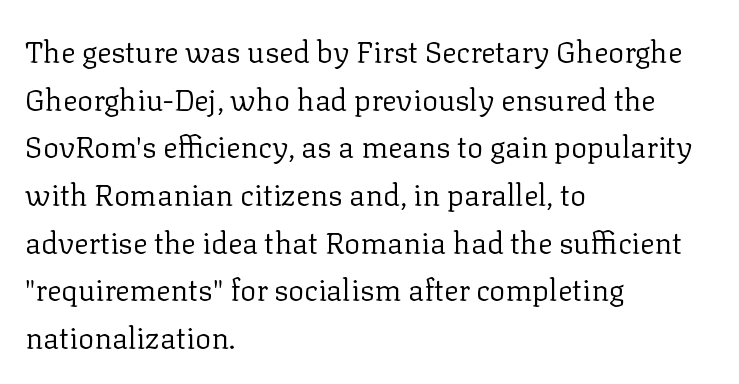
The image shows 30 px regular-weight serif type, upright; set left-aligned, normal line spacing (1.59x), normal letter spacing, not underlined; low stroke contrast and a medium x-height.
